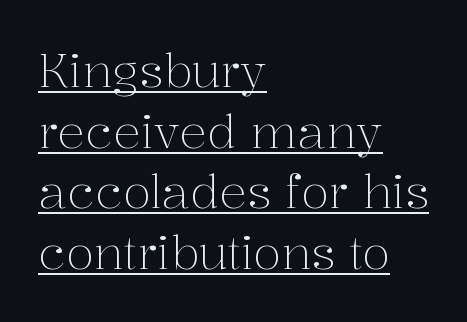
Q: Is the text bold? A: No.
Q: Is the text italic (slanted)? A: No, it is upright.
Q: Is the typeface a serif or a sans-serif typeface? A: Serif.
Q: Is the text underlined? A: Yes.
Q: How is the paragraph aligned? A: Left-aligned.
Q: Is the spacing between letters normal or unusually wide? A: Normal.
Q: Is the spacing between lines tight, normal or loose? A: Normal.
Q: Width (condensed, normal, or wide)? A: Normal.
Q: Stroke contrast? A: Medium.
Q: x-height? A: Medium.
Q: Monospaced? A: No.
